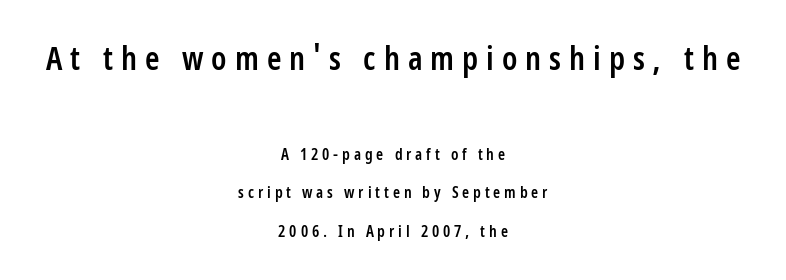
{"serif": "no", "italic": "no", "bold": "semi", "weight": "semibold", "width": "condensed", "stroke_contrast": "low", "x_height": "medium", "monospaced": "no", "underline": "no", "align": "center", "line_spacing": "loose", "line_spacing_ratio": 2.43, "letter_spacing": "wide", "letter_spacing_em": 0.24, "larger_block": "first", "size_ratio": 2.06, "glyph_px": 33}
